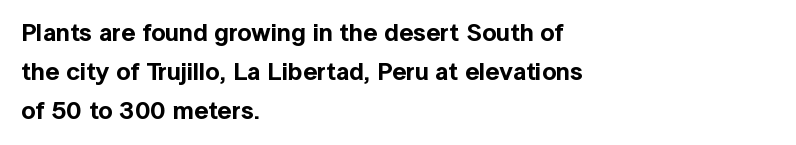
{"italic": "no", "underline": "no", "align": "left", "line_spacing": "normal", "line_spacing_ratio": 1.56, "letter_spacing": "normal", "letter_spacing_em": 0.0, "glyph_px": 25}
